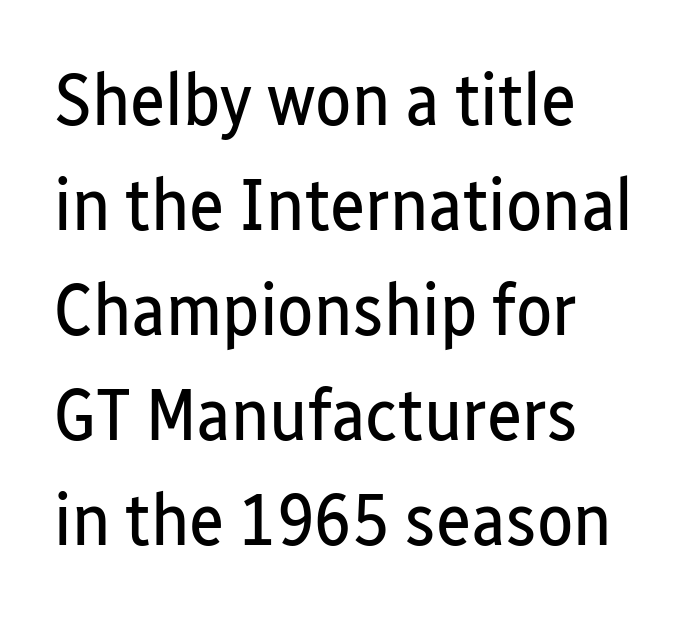
{"serif": "no", "italic": "no", "bold": "no", "weight": "regular", "width": "condensed", "stroke_contrast": "low", "x_height": "medium", "monospaced": "no", "underline": "no", "align": "left", "line_spacing": "normal", "line_spacing_ratio": 1.4, "letter_spacing": "normal", "letter_spacing_em": 0.0, "glyph_px": 75}
